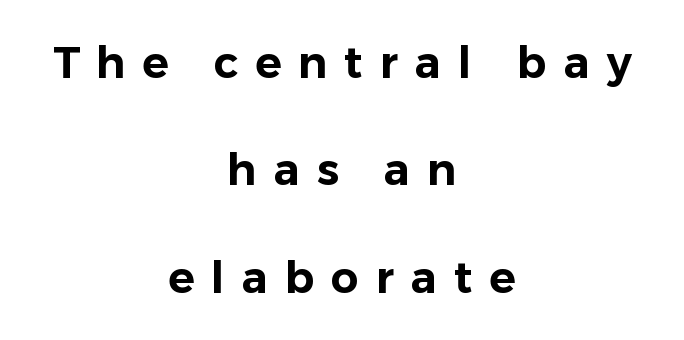
Q: Is the text italic (slanted)? A: No, it is upright.
Q: Is the typeface a serif or a sans-serif typeface? A: Sans-serif.
Q: Is the text underlined? A: No.
Q: How is the paragraph aligned? A: Centered.
Q: Is the spacing between letters normal or unusually wide? A: Unusually wide.
Q: Is the spacing between lines tight, normal or loose? A: Loose.
Q: Width (condensed, normal, or wide)? A: Normal.
Q: Stroke contrast? A: Low.
Q: x-height? A: Medium.
Q: Monospaced? A: No.
